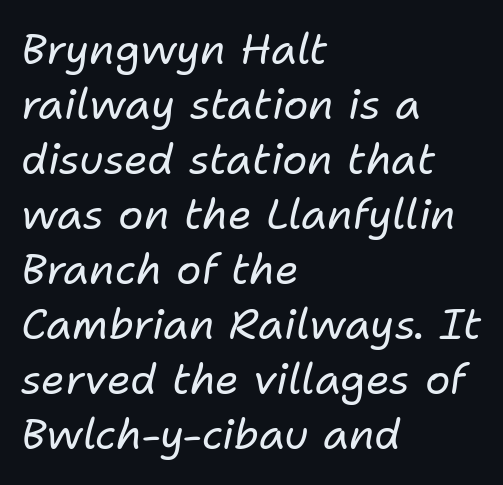
{"italic": "yes", "lean": "right", "slant_degrees": 11, "bold": "no", "weight": "regular", "width": "normal", "stroke_contrast": "low", "x_height": "medium", "monospaced": "no", "underline": "no", "align": "left", "line_spacing": "normal", "line_spacing_ratio": 1.31, "letter_spacing": "normal", "letter_spacing_em": 0.0, "glyph_px": 42}
